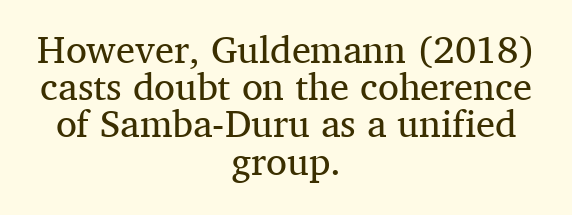
Q: Is the text bold? A: No.
Q: Is the text italic (slanted)? A: No, it is upright.
Q: Is the typeface a serif or a sans-serif typeface? A: Serif.
Q: Is the text underlined? A: No.
Q: How is the paragraph aligned? A: Centered.
Q: Is the spacing between letters normal or unusually wide? A: Normal.
Q: Is the spacing between lines tight, normal or loose? A: Tight.
Q: Width (condensed, normal, or wide)? A: Normal.
Q: Stroke contrast? A: Medium.
Q: x-height? A: Medium.
Q: Monospaced? A: No.
